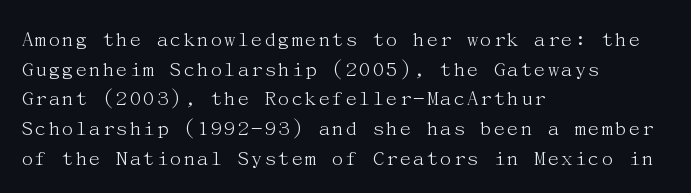
The lines sit at an ordinary, default distance from one another. The rag falls on the right side of this text block. The characters are drawn with everyday or finer stroke widths. Descender tails drop into unmarked territory.
